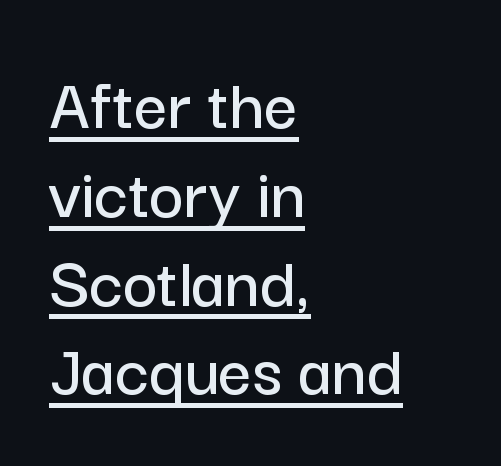
{"serif": "no", "italic": "no", "width": "normal", "stroke_contrast": "low", "x_height": "medium", "monospaced": "no", "underline": "yes", "align": "left", "line_spacing_ratio": 1.2, "letter_spacing": "normal", "letter_spacing_em": 0.0, "glyph_px": 74}
